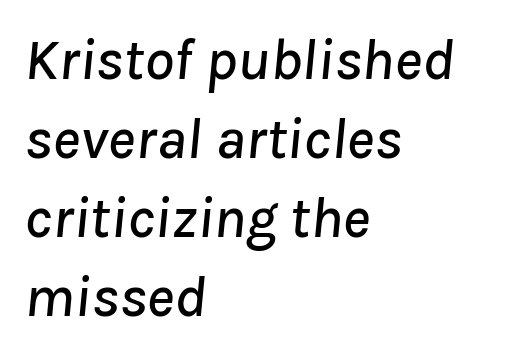
The tracking reads as untouched default to a designer's eye. Italic? Definitely — the glyphs are oblique. Horizontal alignment here is leftward, the default for most running prose. The area under the type is left untouched. Looks like regular typesetting: each glyph gets only the width it needs.
